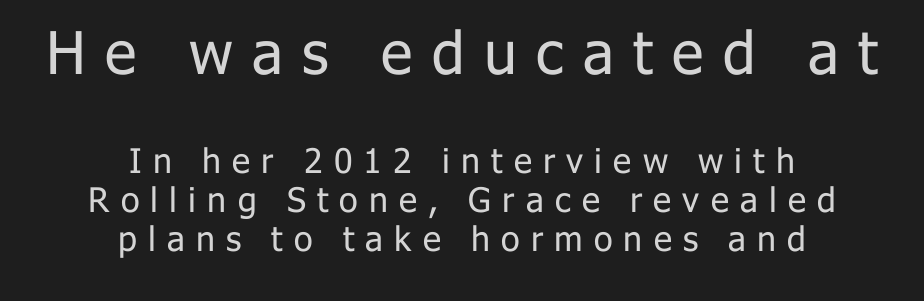
The image shows 59 px regular-weight sans-serif type, upright; set centered, tight line spacing (1.15x), unusually wide letter spacing (+0.33 em), not underlined; the first (top) block is 1.74x larger; low stroke contrast and a medium x-height.
